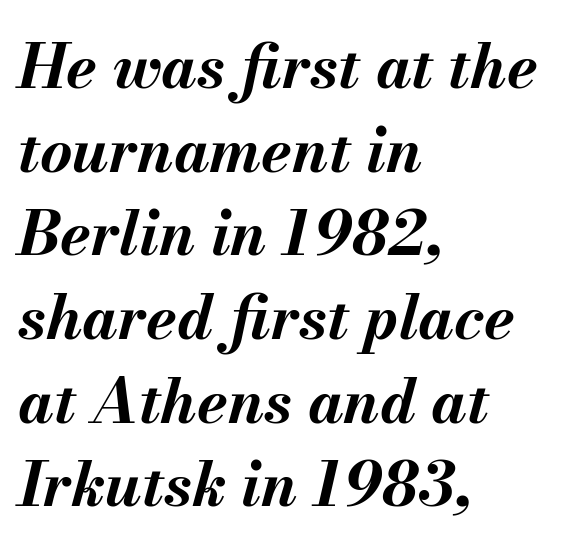
Notice how descenders clear the ascenders below comfortably — that's standard leading. Looking at the ascenders, they clearly lean. Letters rest on an invisible, unmarked baseline. The typesetter chose a ragged-right arrangement here. This sample uses plain, unmodified letter spacing. Varying glyph widths throughout — classic text-font behaviour.
